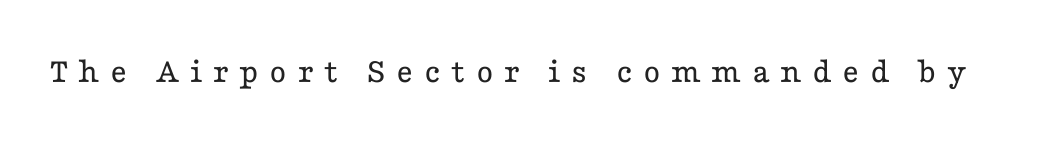
A typesetter would call this proportional, since set widths differ per character. This rendering widens character spacing well past its baseline value. The passage shown is typeset with a serif family. Do the letters lean? They stand straight. The space beneath each line is pristine and unruled. Caption: face not bold, strokes unweighted.
